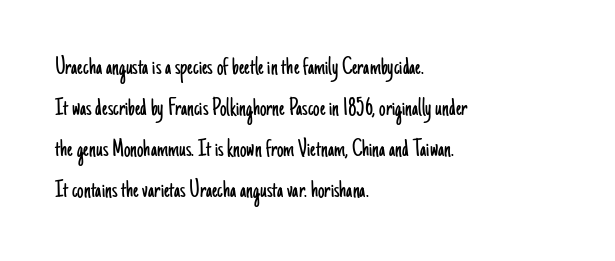
{"italic": "no", "bold": "no", "underline": "no", "align": "left", "line_spacing": "normal", "line_spacing_ratio": 1.58, "letter_spacing": "normal", "letter_spacing_em": 0.0, "glyph_px": 26}
